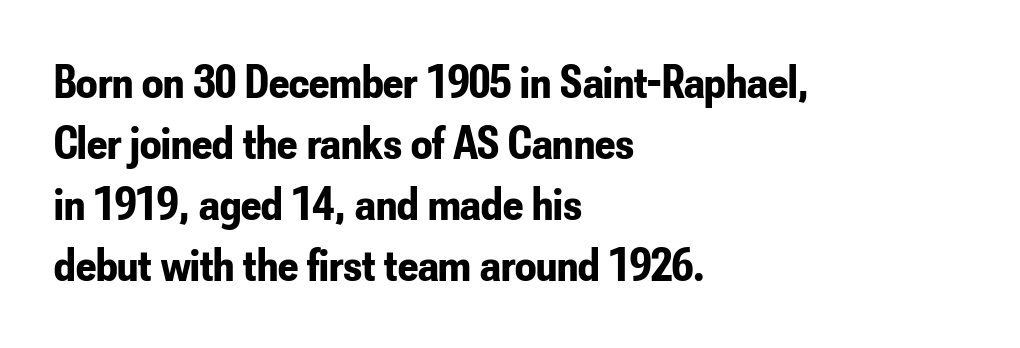
The image shows 47 px bold, condensed sans-serif type, upright; set left-aligned, normal line spacing (1.3x), normal letter spacing, not underlined; low stroke contrast and a small x-height.
